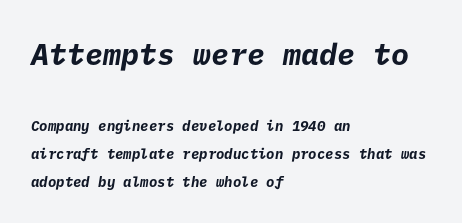
{"serif": "no", "bold": "yes", "weight": "bold", "width": "normal", "stroke_contrast": "low", "x_height": "medium", "underline": "no", "align": "left", "line_spacing": "loose", "line_spacing_ratio": 2.0, "letter_spacing": "normal", "letter_spacing_em": 0.0, "larger_block": "first", "size_ratio": 2.14, "glyph_px": 30}
